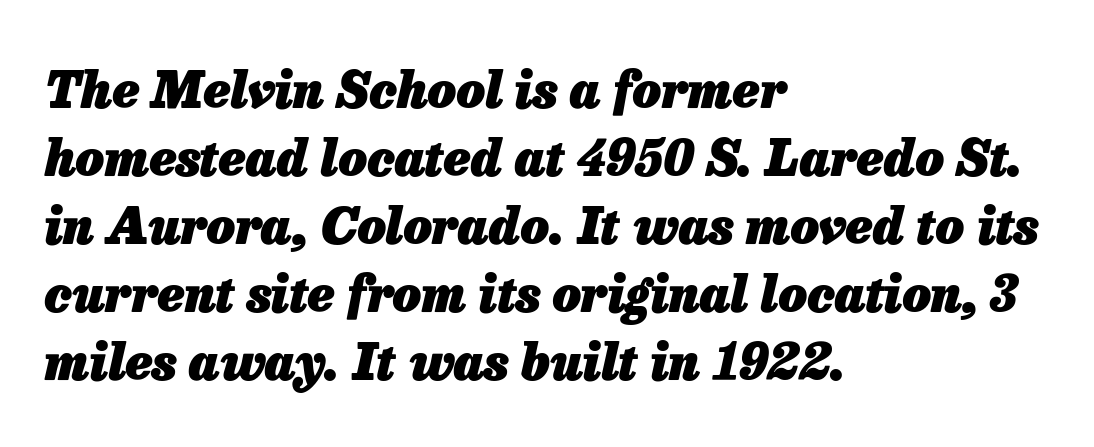
What weight is shown? A full bold with thick strokes. These lines are rendered in a variable-pitch font. The strip under each line holds only bare page. The lines are quadded left. Quick note: italic. What stands out about the letter spacing? Nothing — it is the standard amount.
